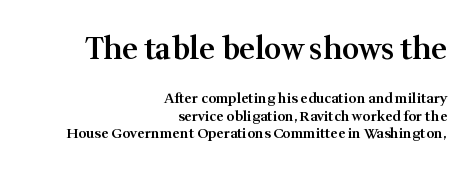
Q: Is the text bold? A: Semi-bold.
Q: Is the text italic (slanted)? A: No, it is upright.
Q: Is the typeface a serif or a sans-serif typeface? A: Serif.
Q: Is the text underlined? A: No.
Q: How is the paragraph aligned? A: Right-aligned.
Q: Is the spacing between letters normal or unusually wide? A: Normal.
Q: Which block of text is set in a larger size, the first (top) or the second (bottom)? A: The first (top) one.
Q: Width (condensed, normal, or wide)? A: Normal.
Q: Stroke contrast? A: Medium.
Q: x-height? A: Medium.
Q: Monospaced? A: No.
